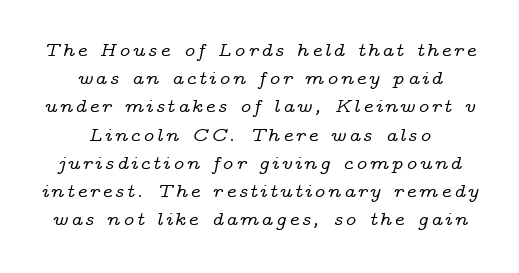
Compared with ordinary roman type, these characters are visibly tilted. The rendering positions every line midway between the sides. Compared with typical paragraphs, the rows here are spaced about the same. Nobody drew a line under any word here.
